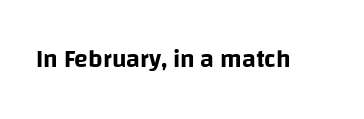
If you drew a line through each stem, it would be perfectly vertical. Characters follow at the spacing the type designer built in. The words here are not underlined.
